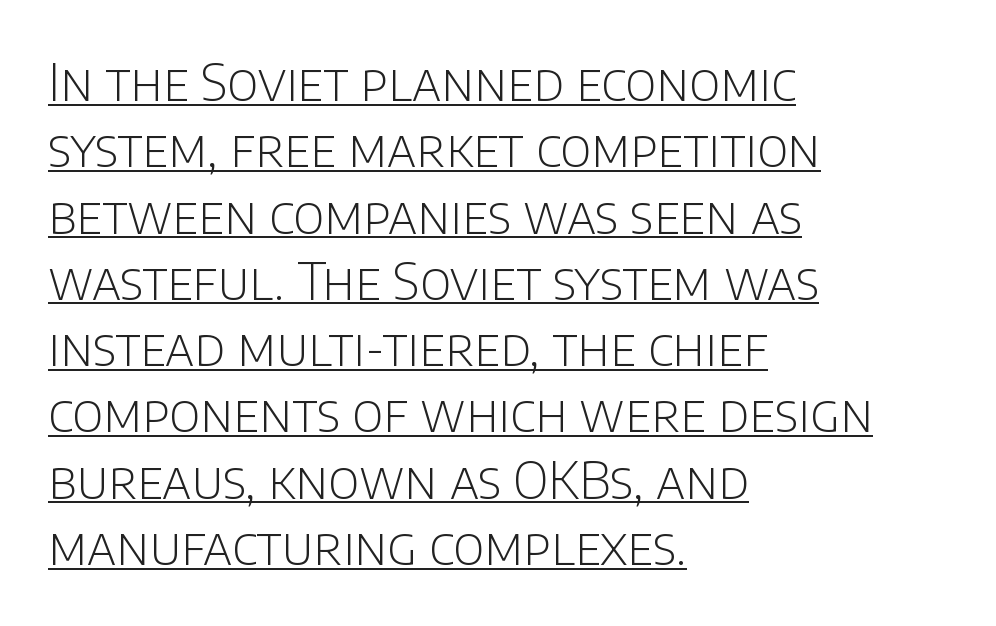
{"serif": "no", "italic": "no", "bold": "no", "weight": "light", "width": "normal", "stroke_contrast": "low", "x_height": "large", "monospaced": "no", "underline": "yes", "align": "left", "line_spacing": "normal", "line_spacing_ratio": 1.3, "letter_spacing": "normal", "letter_spacing_em": 0.0, "glyph_px": 51}
